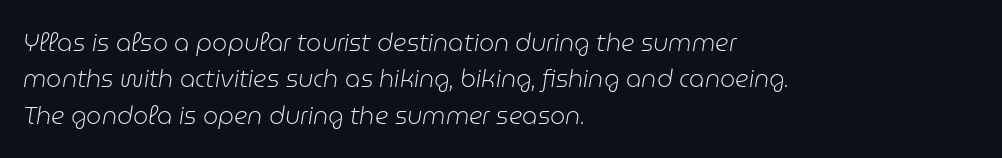
Layout note: lines flush left. In terms of posture, this sample is oblique. The strip under each line holds only bare page. A typesetter would call this leading conventional body-copy spacing.
